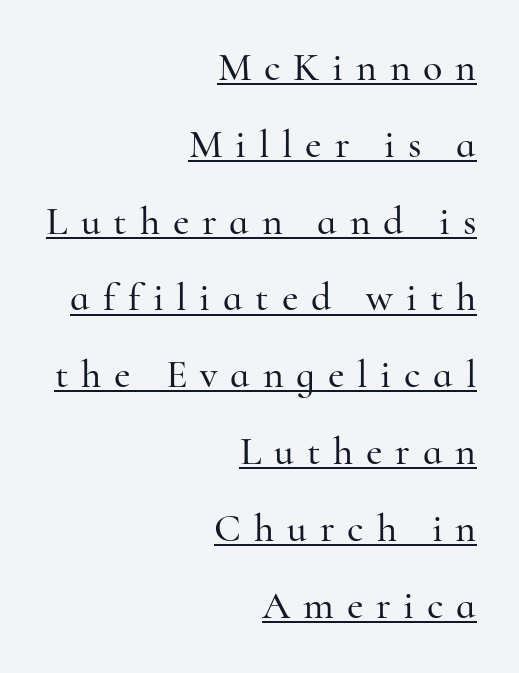
The image shows 40 px serif type, upright; set right-aligned, loose line spacing (1.92x), unusually wide letter spacing (+0.32 em), underlined; high stroke contrast and a small x-height.
